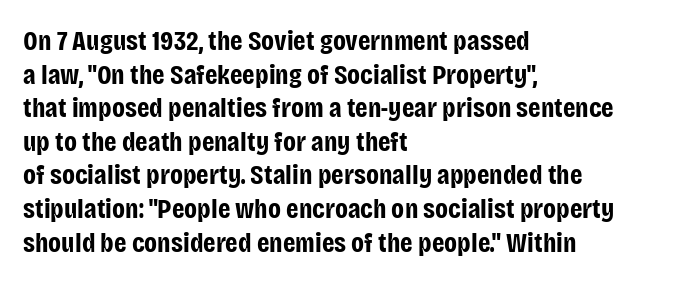
{"serif": "no", "italic": "no", "bold": "yes", "weight": "bold", "width": "condensed", "stroke_contrast": "low", "x_height": "large", "monospaced": "no", "underline": "no", "align": "left", "line_spacing_ratio": 1.2, "letter_spacing": "normal", "letter_spacing_em": 0.0, "glyph_px": 28}
